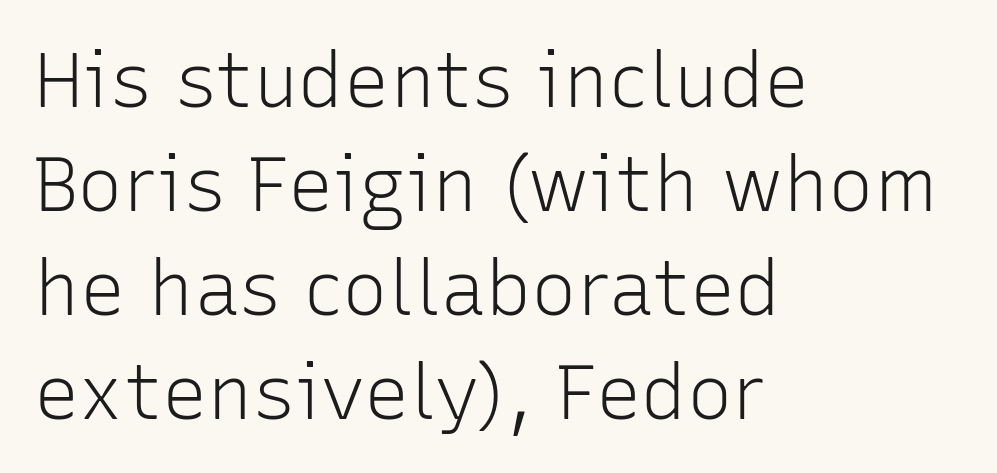
Only glyphs here, with clear space below each row. Think standard paragraph weight, or any step lighter than that. These lines are composed in type without serifs. Every row of glyphs begins at an identical x-position on the left.
